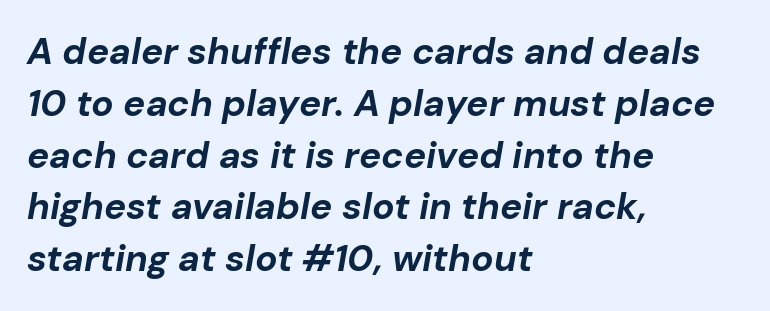
{"italic": "yes", "lean": "right", "slant_degrees": 10, "bold": "yes", "weight": "bold", "width": "normal", "stroke_contrast": "low", "x_height": "medium", "monospaced": "no", "underline": "no", "align": "left", "line_spacing": "normal", "line_spacing_ratio": 1.4, "letter_spacing": "normal", "letter_spacing_em": 0.0, "glyph_px": 37}
